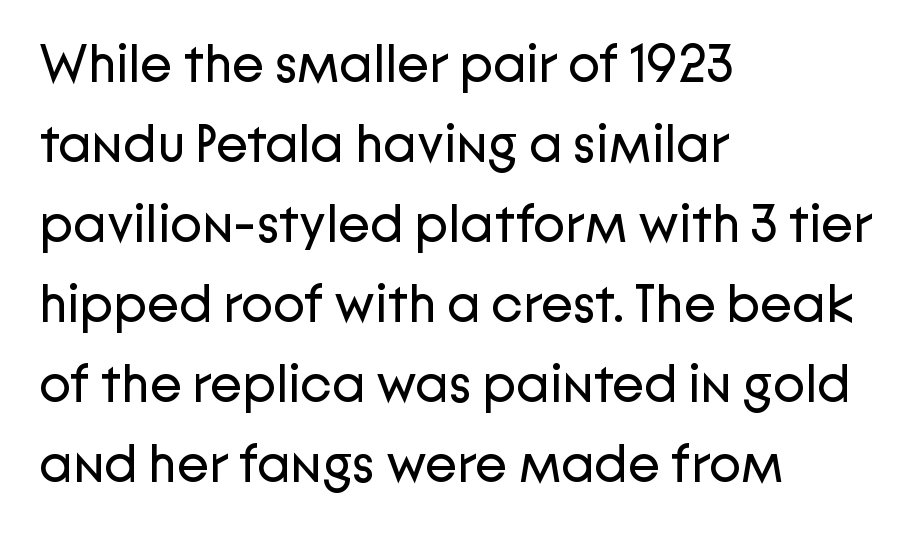
The image shows 53 px regular-weight sans-serif type, upright; set left-aligned, normal line spacing (1.51x), normal letter spacing, not underlined; low stroke contrast and a medium x-height.
